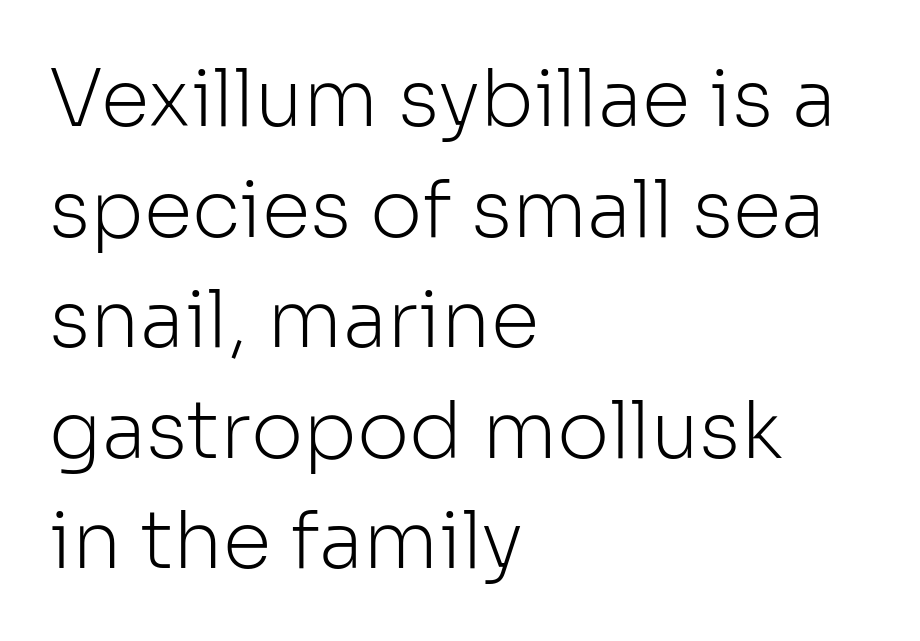
The image shows 79 px light sans-serif type, upright; set left-aligned, normal line spacing (1.4x), normal letter spacing, not underlined; low stroke contrast and a medium x-height.
